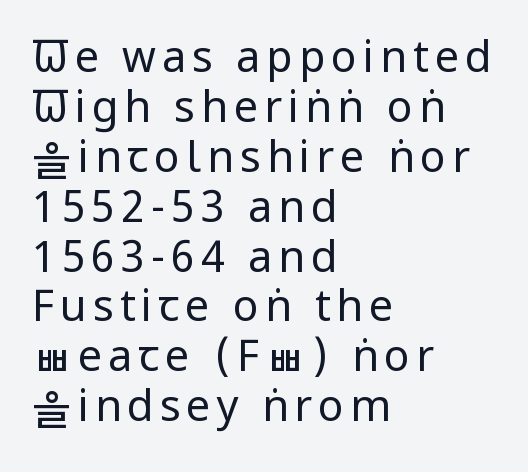
{"serif": "no", "italic": "no", "bold": "no", "weight": "regular", "width": "condensed", "stroke_contrast": "low", "x_height": "large", "monospaced": "no", "underline": "no", "align": "left", "line_spacing_ratio": 1.16, "glyph_px": 43}
